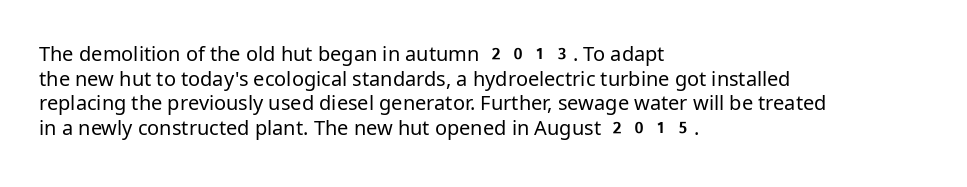
The image shows 20 px text type, upright; set left-aligned, line spacing 1.23x, normal letter spacing, not underlined.
